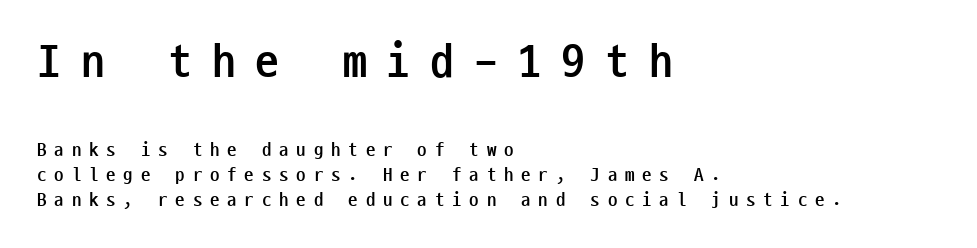
{"serif": "no", "italic": "no", "bold": "yes", "weight": "semibold", "width": "condensed", "stroke_contrast": "low", "x_height": "medium", "monospaced": "yes", "underline": "no", "align": "left", "line_spacing": "normal", "line_spacing_ratio": 1.32, "letter_spacing": "wide", "letter_spacing_em": 0.41, "larger_block": "first", "size_ratio": 2.53, "glyph_px": 48}
